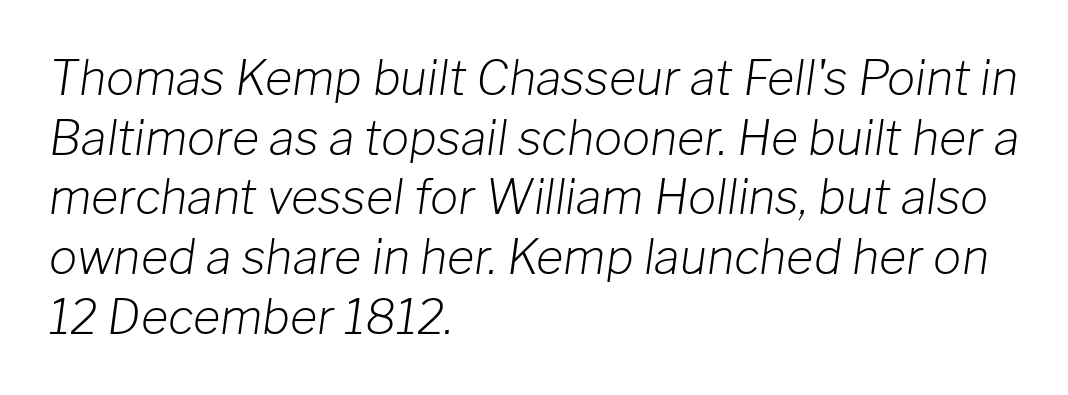
Has an underline been added? It has not. The text block is weighted toward the left margin, trailing off unevenly rightward. Horizontal bands of white between lines are of average thickness. What stands out about the letter spacing? Nothing — it is the standard amount. In terms of posture, this sample is oblique. Is the stroke heavy? The answer is a plain regular-or-lighter.
